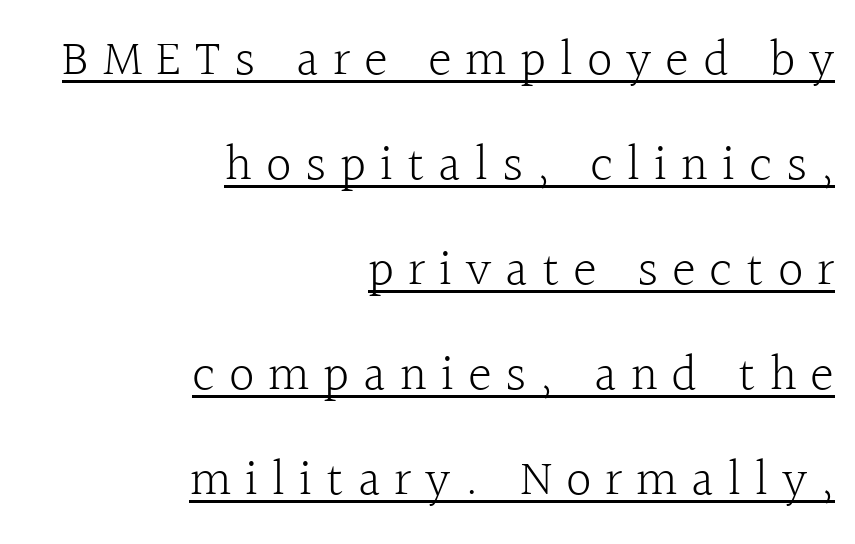
The image shows 51 px light serif type, upright; set right-aligned, loose line spacing (2.06x), unusually wide letter spacing (+0.27 em), underlined; a medium x-height.
